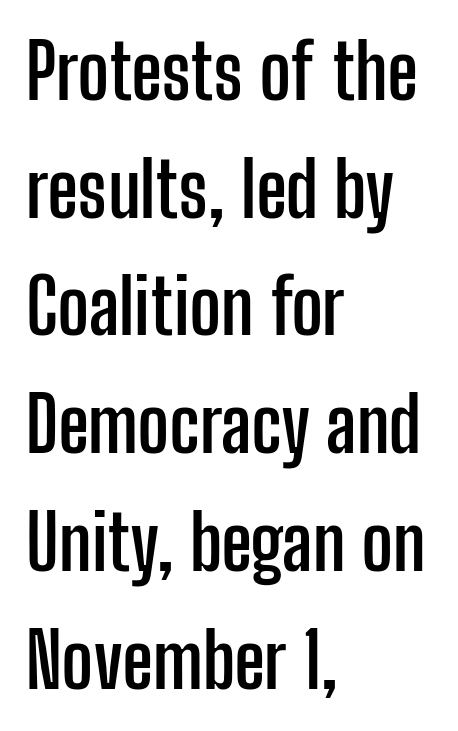
The image shows 75 px semibold, condensed sans-serif type, upright; set left-aligned, normal line spacing (1.57x), normal letter spacing, not underlined; low stroke contrast and a medium x-height.
